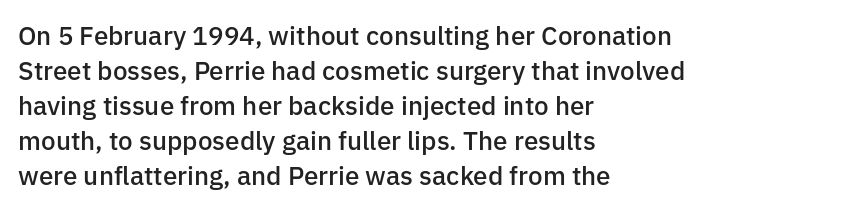
Q: Is the text bold? A: Semi-bold.
Q: Is the text italic (slanted)? A: No, it is upright.
Q: Is the text underlined? A: No.
Q: How is the paragraph aligned? A: Left-aligned.
Q: Is the spacing between letters normal or unusually wide? A: Normal.
Q: Is the spacing between lines tight, normal or loose? A: Normal.
